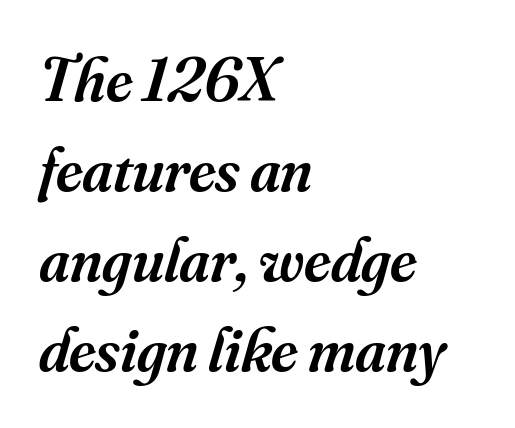
The text block is weighted toward the left margin, trailing off unevenly rightward. Normally led — the rows are evenly, conventionally spaced. This rendering leaves character spacing at its baseline value. The text was rendered using a seriffed face with decorative stroke endings. The letters advance in unequal steps, a hallmark of proportional type. The rendering applies a slant to the glyphs.
